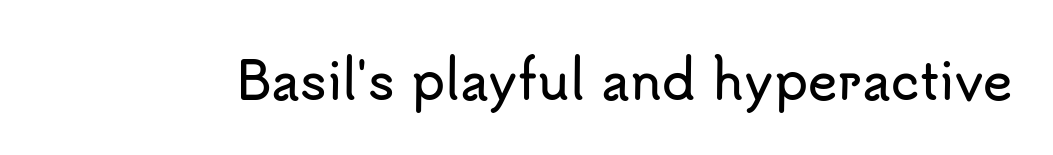
The image shows 50 px sans-serif type, upright; set normal letter spacing, not underlined; low stroke contrast and a small x-height.
